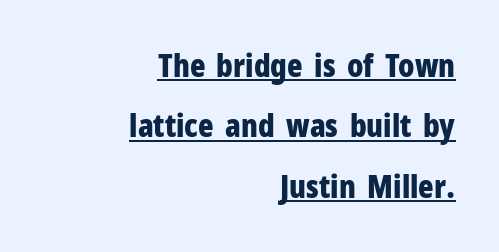
Font category for this specimen: sans-serif. A dark, heavy texture on the line: the type is bold. Notice how a bar underscores the lettering throughout. Vertical strokes here are truly vertical.
